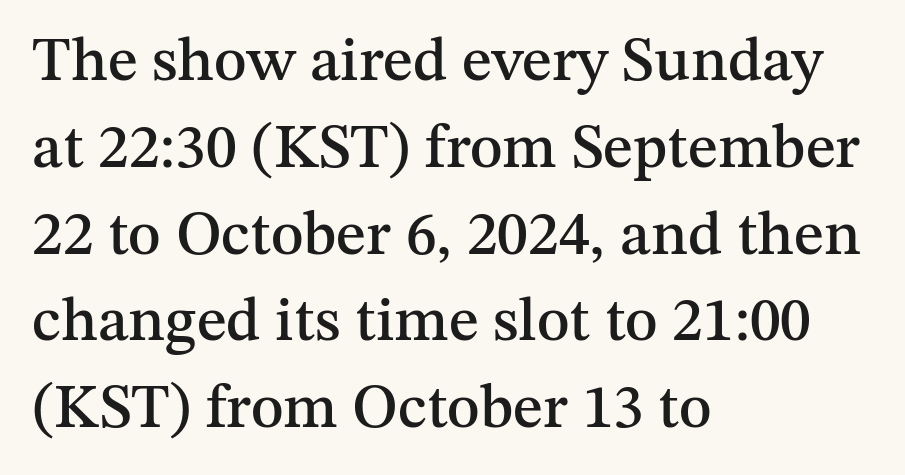
The image shows 62 px serif type, upright; set left-aligned, normal line spacing (1.4x), normal letter spacing, not underlined; medium stroke contrast and a medium x-height.
